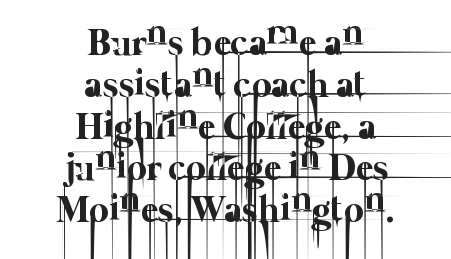
Lines of text with bare space underneath. Compared with a flush-left layout, this one balances lines on the center instead. Rows of type sit shoulder to shoulder in the vertical direction. Glyph-to-glyph distance matches everyday printed text. Bold? No — there's no thickening of the strokes.
